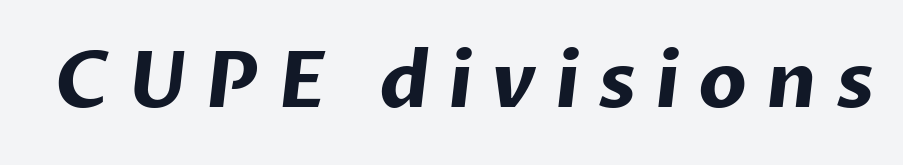
The image shows 78 px bold sans-serif type; set unusually wide letter spacing (+0.24 em), not underlined; low stroke contrast and a medium x-height.
